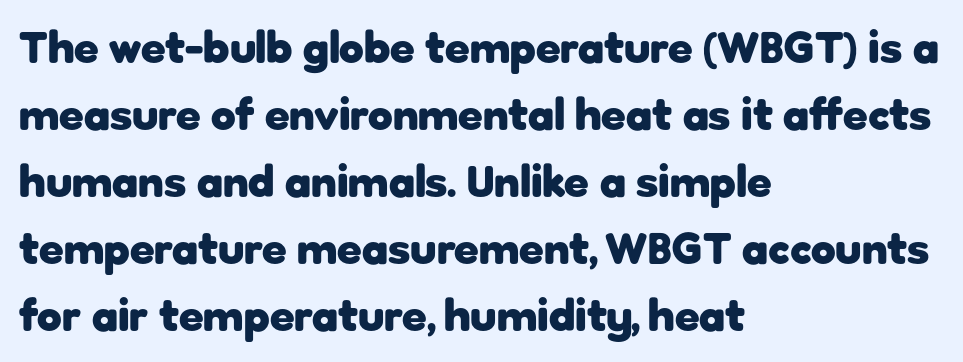
Q: Is the text bold? A: Yes.
Q: Is the text italic (slanted)? A: No, it is upright.
Q: Is the typeface a serif or a sans-serif typeface? A: Sans-serif.
Q: Is the text underlined? A: No.
Q: How is the paragraph aligned? A: Left-aligned.
Q: Is the spacing between letters normal or unusually wide? A: Normal.
Q: Is the spacing between lines tight, normal or loose? A: Normal.
Q: Width (condensed, normal, or wide)? A: Normal.
Q: Stroke contrast? A: Low.
Q: x-height? A: Medium.
Q: Monospaced? A: No.
